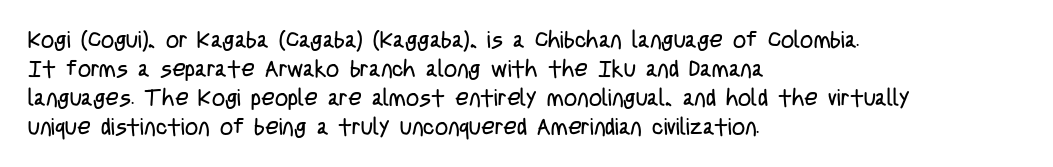
The image shows 23 px text type, upright; set left-aligned, normal line spacing (1.26x), normal letter spacing, not underlined.
